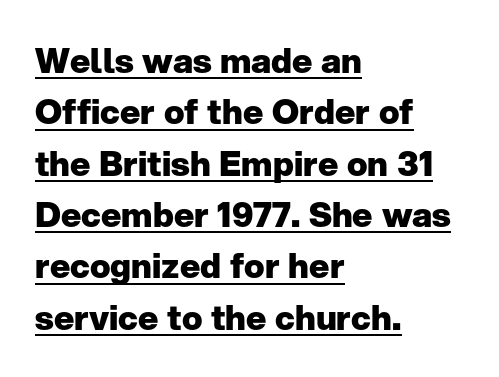
Typographically, this falls in the sans-serif category. Ordinary non-slanted type is in use. Emphasis by weight is at full strength: bold. The passage shown is underscored from start to finish.
